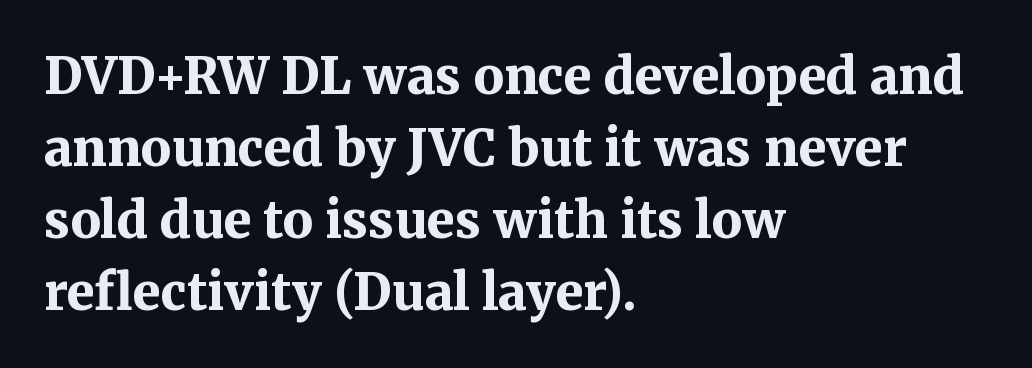
Q: Is the text bold? A: Yes.
Q: Is the text italic (slanted)? A: No, it is upright.
Q: Is the typeface a serif or a sans-serif typeface? A: Serif.
Q: Is the text underlined? A: No.
Q: How is the paragraph aligned? A: Left-aligned.
Q: Is the spacing between letters normal or unusually wide? A: Normal.
Q: Is the spacing between lines tight, normal or loose? A: Normal.
Q: Width (condensed, normal, or wide)? A: Normal.
Q: Stroke contrast? A: Medium.
Q: x-height? A: Medium.
Q: Monospaced? A: No.
